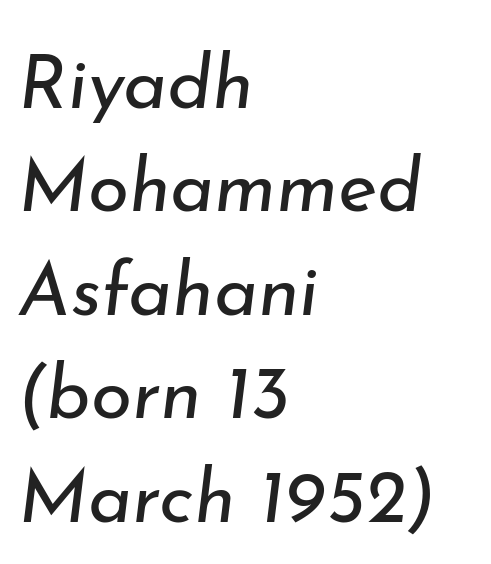
{"italic": "yes", "lean": "right", "slant_degrees": 7, "bold": "no", "weight": "regular", "width": "normal", "stroke_contrast": "low", "x_height": "small", "monospaced": "no", "underline": "no", "align": "left", "line_spacing": "normal", "line_spacing_ratio": 1.38, "letter_spacing": "normal", "letter_spacing_em": 0.0, "glyph_px": 75}
